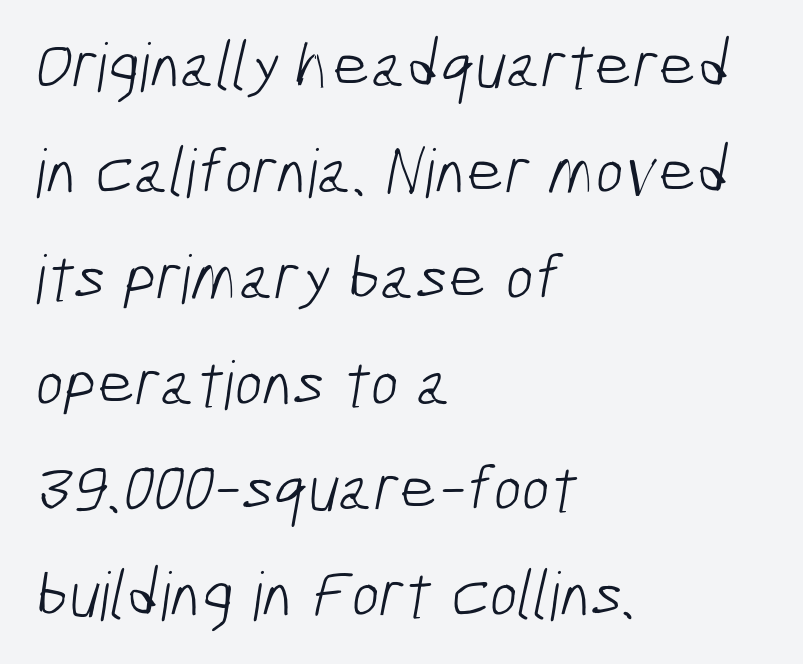
Heaviness? Minimal to ordinary, like unemphasized prose. The passage is arranged the way most books set body copy — flush left. Check under the words: just untouched page. The designer went with a sans here, leaving each stem footless. Observe the ordinary spacing: letters are neighbours, not strangers. Is there much room between lines? A standard amount, neither cramped nor airy.
